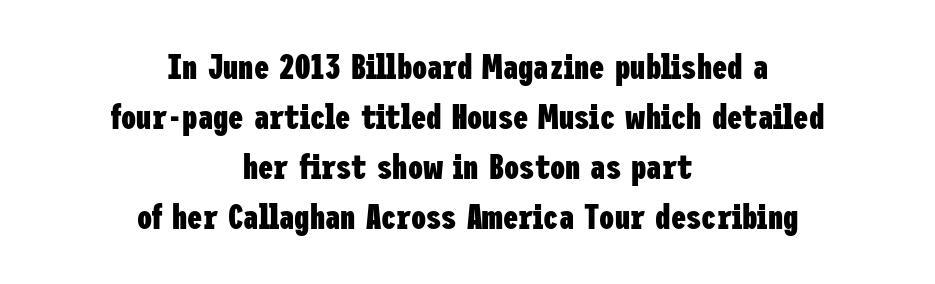
{"serif": "no", "italic": "no", "bold": "yes", "weight": "heavy", "width": "condensed", "stroke_contrast": "low", "x_height": "medium", "underline": "no", "align": "center", "line_spacing": "normal", "line_spacing_ratio": 1.47, "letter_spacing": "normal", "letter_spacing_em": 0.0, "glyph_px": 34}
